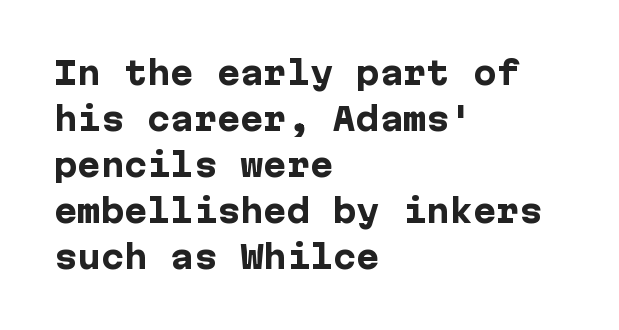
The image shows 31 px heavy sans-serif type, upright; set left-aligned, normal line spacing (1.48x), normal letter spacing, not underlined; low stroke contrast and a medium x-height.
